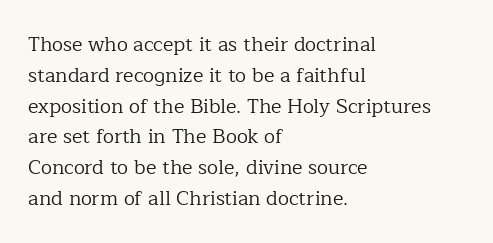
Unmarked baselines from the first word to the last. Between one letter and the next there's only the usual sliver of space. Left-aligned paragraph, ragged on the right. Compared with typical paragraphs, the rows here are spaced about the same. It's the straight-up-and-down kind of type.
